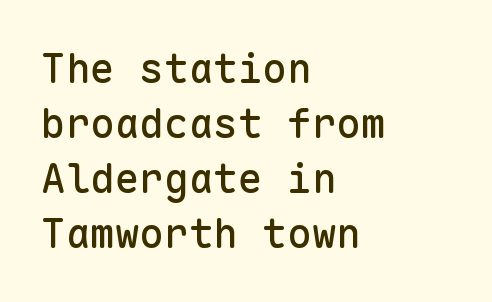
The image shows 41 px sans-serif type, upright, monospaced; set left-aligned, normal line spacing (1.34x), normal letter spacing, not underlined; low stroke contrast and a medium x-height.
